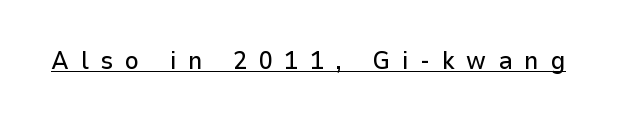
Q: Is the text italic (slanted)? A: No, it is upright.
Q: Is the text underlined? A: Yes.
Q: Is the spacing between letters normal or unusually wide? A: Unusually wide.
